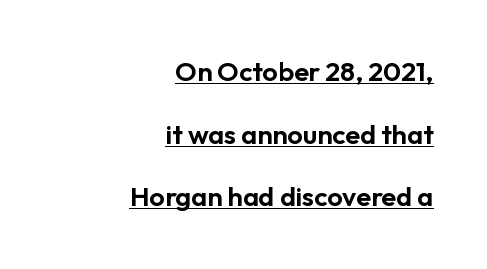
When letters stand straight like this, we call the style roman or upright. The typesetter chose a ragged-left arrangement here. Vertically, the passage feels expansive, rows floating well apart. The face used here is rendered with its standard letterfit.
